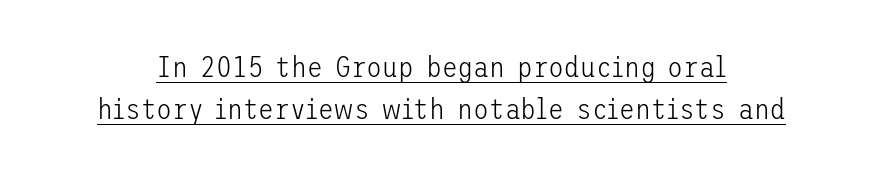
A baseline rule has been typeset under these characters. In terms of posture, this sample is upright. Classification — sans serif. Stems and bowls with no extra thickness — not bold.
